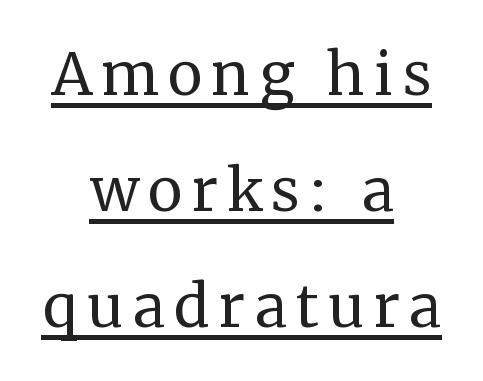
Q: Is the text bold? A: No.
Q: Is the text italic (slanted)? A: No, it is upright.
Q: Is the typeface a serif or a sans-serif typeface? A: Serif.
Q: Is the text underlined? A: Yes.
Q: How is the paragraph aligned? A: Centered.
Q: Is the spacing between lines tight, normal or loose? A: Normal.
Q: Width (condensed, normal, or wide)? A: Normal.
Q: Stroke contrast? A: Medium.
Q: x-height? A: Medium.
Q: Monospaced? A: No.
